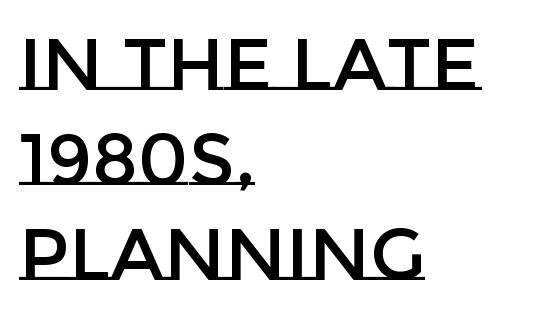
The image shows 73 px text type, upright; set left-aligned, normal line spacing (1.3x), normal letter spacing, not underlined; low stroke contrast and a large x-height.
